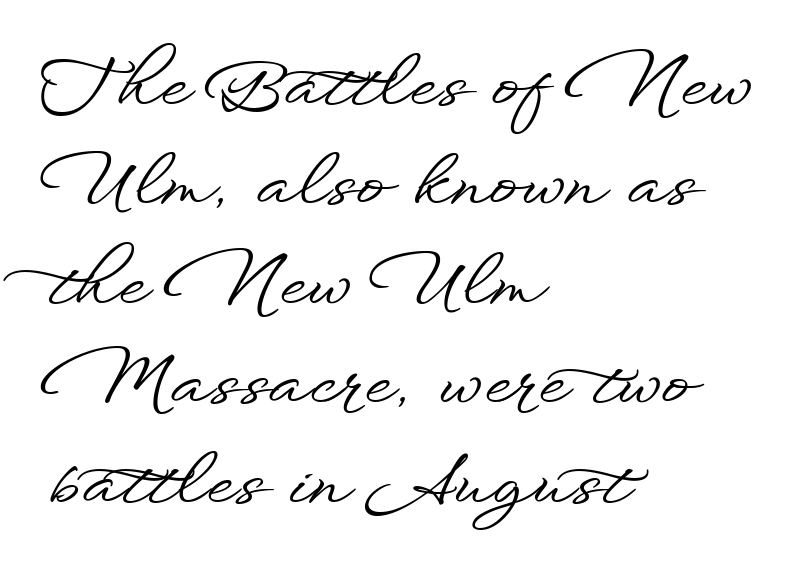
{"serif": "no", "width": "wide", "stroke_contrast": "low", "x_height": "small", "monospaced": "no", "underline": "no", "align": "left", "line_spacing": "normal", "line_spacing_ratio": 1.42, "letter_spacing": "normal", "letter_spacing_em": 0.0, "glyph_px": 70}
